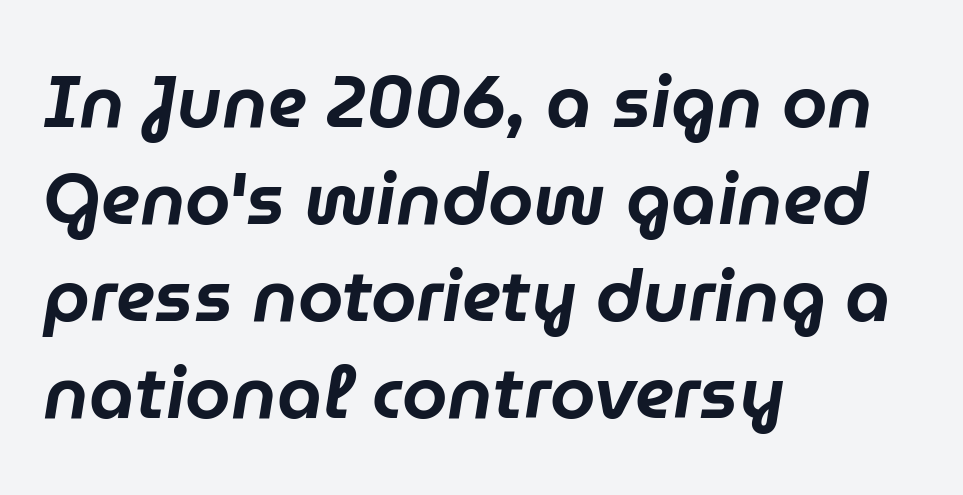
The image shows 73 px text type, italic (leaning right); set left-aligned, normal line spacing (1.33x), normal letter spacing, not underlined; low stroke contrast and a medium x-height.
